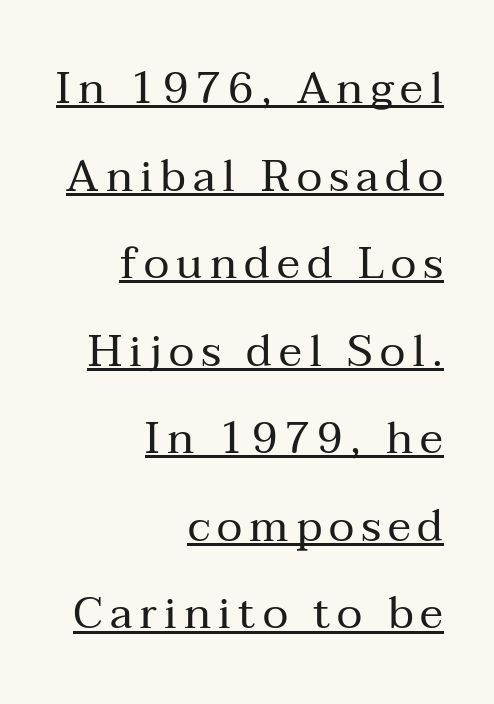
The passage shown is typed in a proportional face where columns would drift. Is this a sans? No — the strokes have serifs. Caption: multi-line text, flush right, ragged left. Bold? No — there's no thickening of the strokes. If you drew a line through each stem, it would be perfectly vertical.
